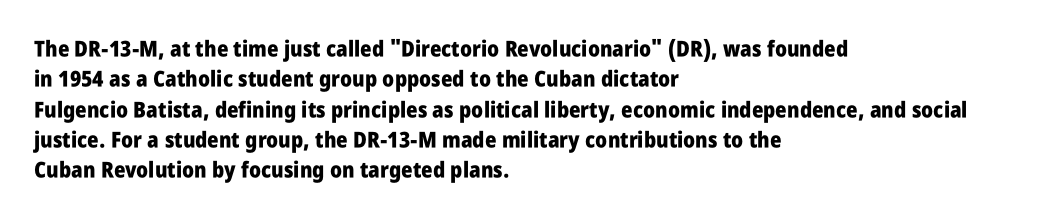
The image shows 22 px bold type, upright; set left-aligned, normal line spacing (1.38x), normal letter spacing, not underlined.
